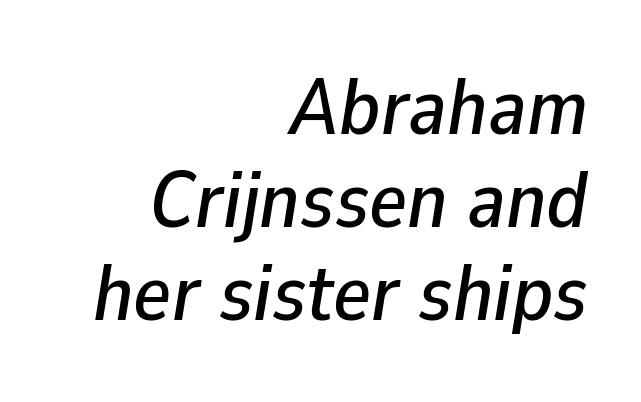
Q: Is the text italic (slanted)? A: Yes, it leans right by about 9 degrees.
Q: Is the text underlined? A: No.
Q: How is the paragraph aligned? A: Right-aligned.
Q: Is the spacing between letters normal or unusually wide? A: Normal.
Q: Width (condensed, normal, or wide)? A: Normal.
Q: Stroke contrast? A: Low.
Q: x-height? A: Medium.
Q: Monospaced? A: No.
